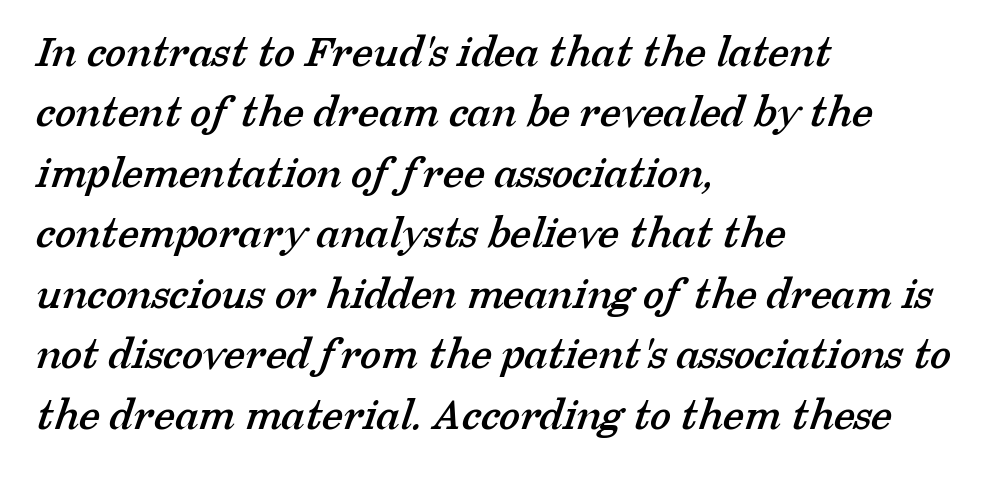
Q: Is the typeface a serif or a sans-serif typeface? A: Serif.
Q: Is the text underlined? A: No.
Q: How is the paragraph aligned? A: Left-aligned.
Q: Is the spacing between letters normal or unusually wide? A: Normal.
Q: Is the spacing between lines tight, normal or loose? A: Normal.
Q: Width (condensed, normal, or wide)? A: Normal.
Q: Stroke contrast? A: Low.
Q: x-height? A: Medium.
Q: Monospaced? A: No.
